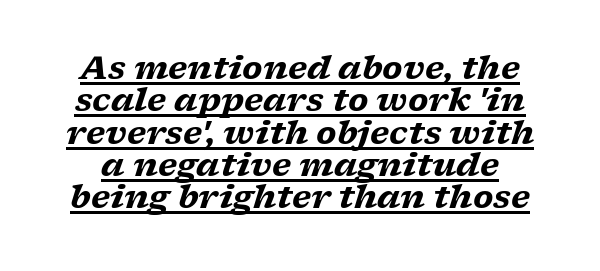
Caption: standard tracking, unaltered. A typesetter would call this proportional, since set widths differ per character. Horizontal bands of white between lines are thin slivers. Unlike a clean sans, this face finishes its strokes with serifs. Emphasis-style slanted type is in use. Weight check: bold — yes, fully.
